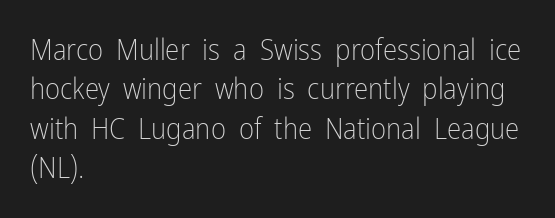
{"serif": "no", "italic": "no", "bold": "no", "weight": "light", "width": "condensed", "stroke_contrast": "low", "x_height": "medium", "monospaced": "no", "underline": "no", "align": "left", "line_spacing": "normal", "line_spacing_ratio": 1.36, "letter_spacing": "normal", "letter_spacing_em": 0.0, "glyph_px": 29}
